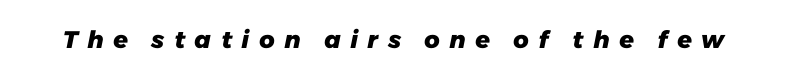
The type is letterspaced generously, with wide tracking. Strong, thick strokes mark this as bold type. Words float on clear page, feet unadorned.
